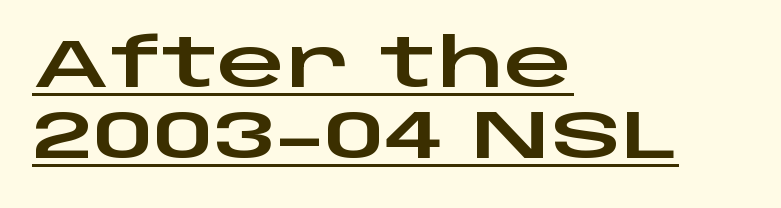
This sample uses plain, unmodified letter spacing. The rendered words wear a rule along their underside. Nope, no serifs anywhere on these letters. Left-aligned paragraph, ragged on the right. Honestly, the rows look squashed on top of each other.
